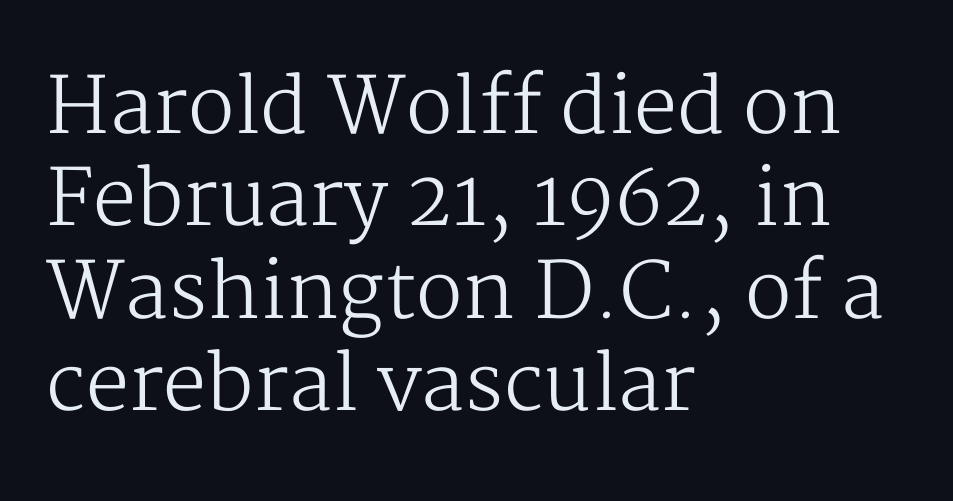
Spacing verdict: proportional, widths tailored to each character. No extra ink here — the face is not bold. Horizontally, the lines are justified to the leading edge only. In terms of letterform style, serifs are clearly present. The axis of the letterforms is exactly vertical.
